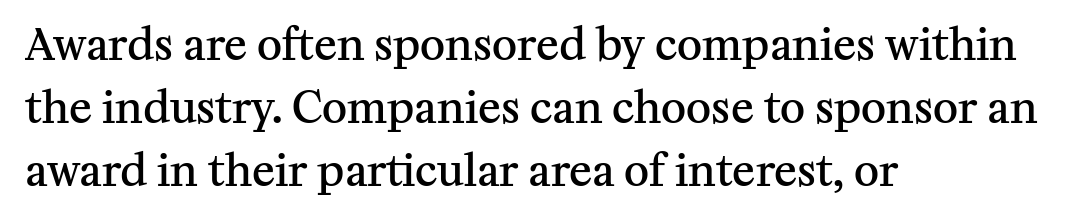
The image shows 43 px semibold serif type, upright; set left-aligned, normal line spacing (1.46x), normal letter spacing, not underlined; medium stroke contrast and a medium x-height.
